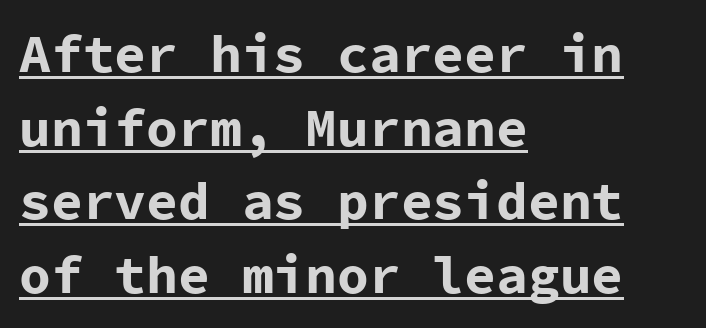
The image shows 53 px bold sans-serif type, upright, monospaced; set left-aligned, normal line spacing (1.39x), normal letter spacing, underlined; low stroke contrast and a medium x-height.
